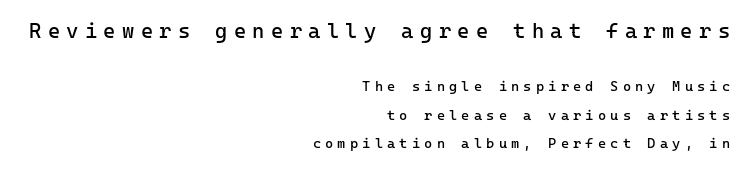
The image shows 21 px text type, upright; set right-aligned, loose line spacing (2.05x), unusually wide letter spacing (+0.3 em), not underlined; the first (top) block is 1.5x larger.
